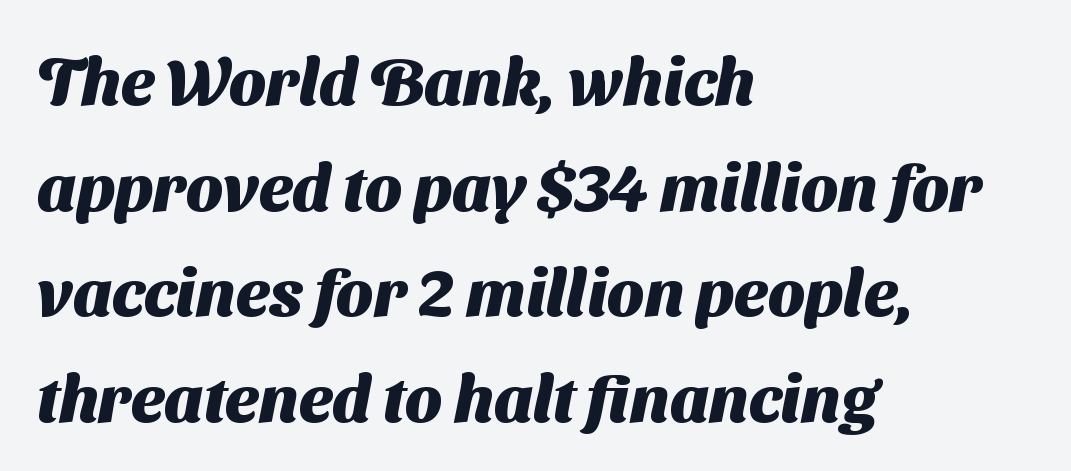
You could not count columns in this text — the font is proportionally spaced. Each glyph is drawn with heavy, bold strokes. No extra tracking has been applied to these lines. Check under the words: just untouched page. A typesetter would call this leading conventional body-copy spacing. Horizontal alignment here is leftward, the default for most running prose.
